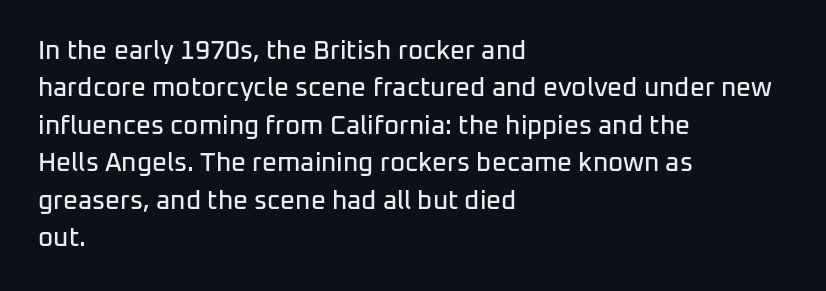
A typesetter would call this zero additional tracking. The string is rendered with underlining switched off. Reading down the block, your eye returns to a fixed left position each line. The lines sit at an ordinary, default distance from one another.
